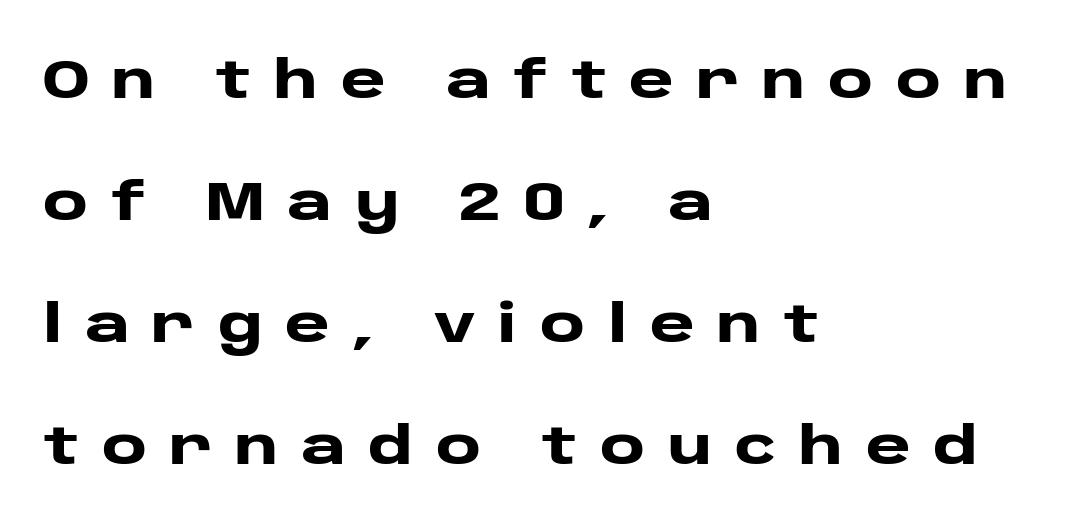
Q: Is the text bold? A: Yes.
Q: Is the text italic (slanted)? A: No, it is upright.
Q: Is the typeface a serif or a sans-serif typeface? A: Sans-serif.
Q: Is the text underlined? A: No.
Q: How is the paragraph aligned? A: Left-aligned.
Q: Is the spacing between letters normal or unusually wide? A: Unusually wide.
Q: Is the spacing between lines tight, normal or loose? A: Loose.
Q: Width (condensed, normal, or wide)? A: Wide.
Q: Stroke contrast? A: Low.
Q: x-height? A: Large.
Q: Monospaced? A: No.
